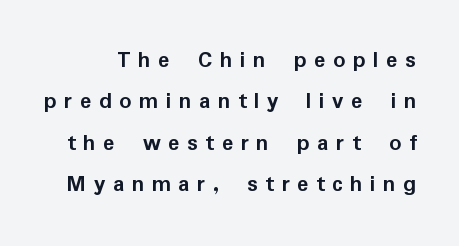
{"italic": "no", "bold": "yes", "underline": "no", "line_spacing_ratio": 1.72, "letter_spacing": "wide", "letter_spacing_em": 0.31, "glyph_px": 24}
